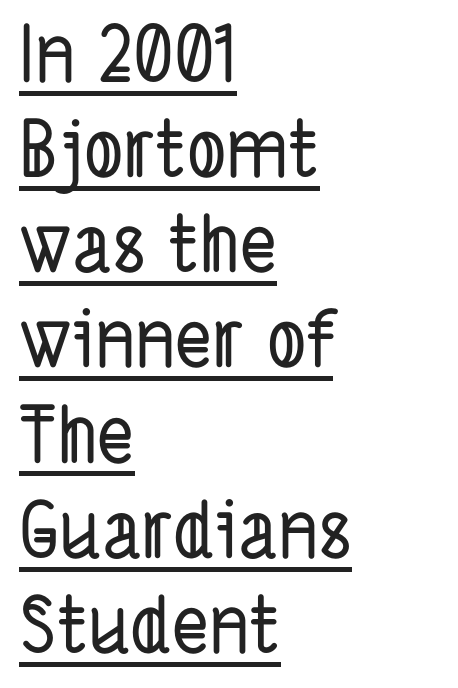
The image shows 78 px condensed sans-serif type; set left-aligned, line spacing 1.22x, normal letter spacing, underlined; low stroke contrast and a medium x-height.
